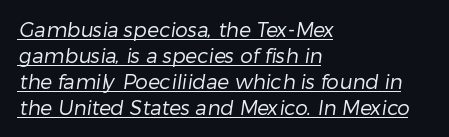
Q: Is the text bold? A: No.
Q: Is the text underlined? A: Yes.
Q: How is the paragraph aligned? A: Left-aligned.
Q: Is the spacing between letters normal or unusually wide? A: Normal.
Q: Is the spacing between lines tight, normal or loose? A: Normal.
